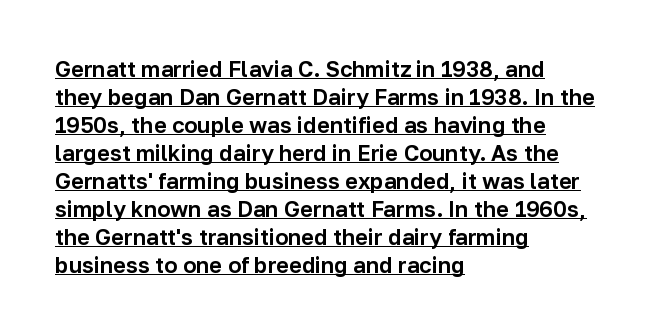
{"italic": "no", "underline": "yes", "align": "left", "line_spacing": "normal", "line_spacing_ratio": 1.27, "letter_spacing": "normal", "letter_spacing_em": 0.0, "glyph_px": 22}
